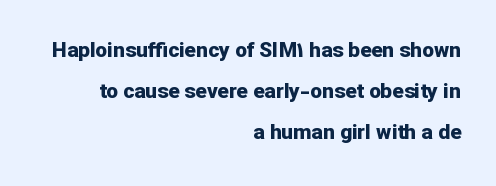
The image shows 21 px bold type, upright; set right-aligned, loose line spacing (1.95x), normal letter spacing, not underlined.
